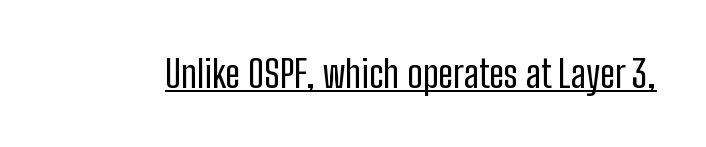
{"serif": "no", "italic": "no", "bold": "no", "weight": "regular", "width": "condensed", "stroke_contrast": "low", "x_height": "medium", "monospaced": "no", "underline": "yes", "letter_spacing": "normal", "letter_spacing_em": 0.0, "glyph_px": 38}
